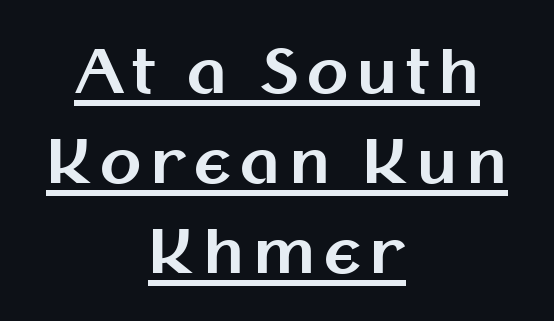
The image shows 60 px bold sans-serif type, upright; set centered, normal line spacing (1.5x), underlined; medium stroke contrast and a medium x-height.
